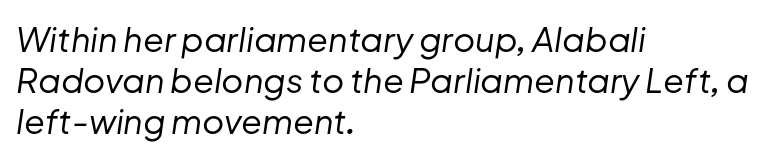
Q: Is the text bold? A: No.
Q: Is the text italic (slanted)? A: Yes, it leans right by about 8 degrees.
Q: Is the text underlined? A: No.
Q: How is the paragraph aligned? A: Left-aligned.
Q: Is the spacing between letters normal or unusually wide? A: Normal.
Q: Width (condensed, normal, or wide)? A: Normal.
Q: Stroke contrast? A: Low.
Q: x-height? A: Medium.
Q: Monospaced? A: No.
